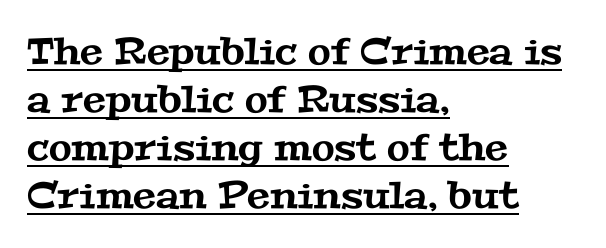
Caption: lettering with a line underneath. Does the leading feel generous? No, just average. Left-aligned paragraph, ragged on the right. The tracking reads as untouched default to a designer's eye. The face used here is proportionally spaced, like ordinary book or web type.
